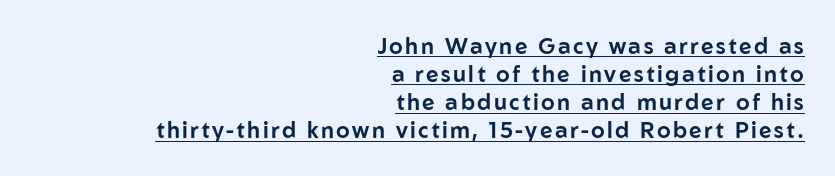
In CSS terms this would be text-align: right. The rows are spaced the way most documents space them. Is there any slant? The stems are plumb. The lettering is marked with a stroke running underneath it.
